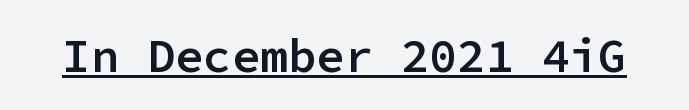
Quick note: underline on. A bit beefed up — I'd call it semibold rather than bold. The type sits square on the baseline with zero lean. Compared with typical body copy, the letter spacing here is the same. The designer went with a sans here, leaving each stem footless.
